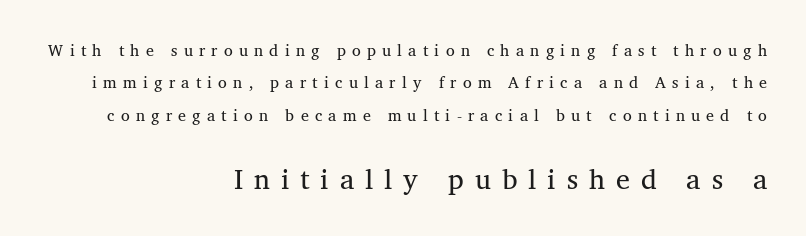
Q: Is the text bold? A: No.
Q: Is the typeface a serif or a sans-serif typeface? A: Serif.
Q: Is the text underlined? A: No.
Q: How is the paragraph aligned? A: Right-aligned.
Q: Is the spacing between letters normal or unusually wide? A: Unusually wide.
Q: Is the spacing between lines tight, normal or loose? A: Loose.
Q: Which block of text is set in a larger size, the first (top) or the second (bottom)? A: The second (bottom) one.
Q: Width (condensed, normal, or wide)? A: Normal.
Q: Stroke contrast? A: Medium.
Q: x-height? A: Medium.
Q: Monospaced? A: No.
